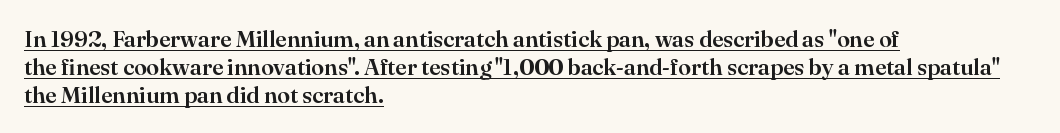
The image shows 23 px text type, upright; set left-aligned, line spacing 1.21x, normal letter spacing, underlined.
